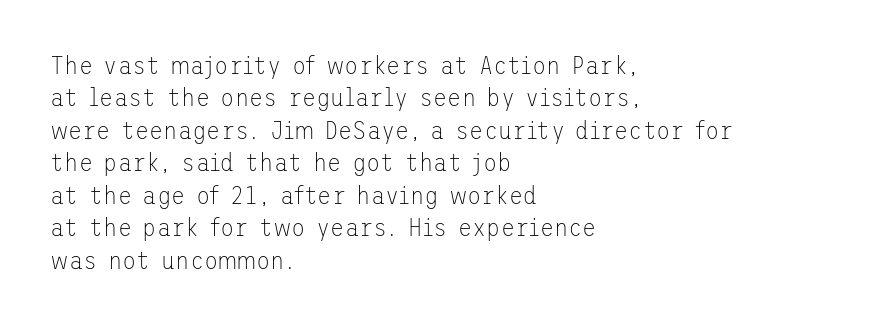
The image shows 26 px text type, upright; set left-aligned, normal line spacing (1.25x), normal letter spacing, not underlined.
